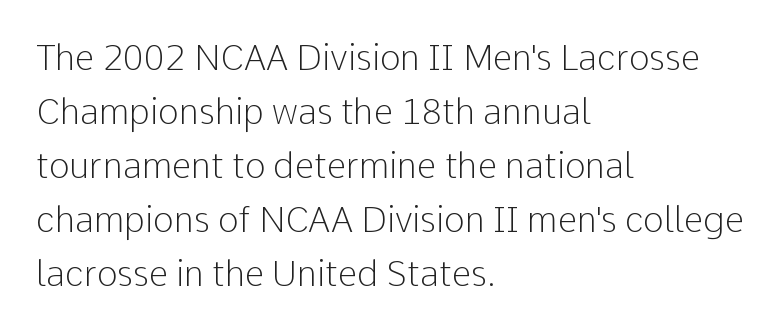
Q: Is the text bold? A: No.
Q: Is the text italic (slanted)? A: No, it is upright.
Q: Is the typeface a serif or a sans-serif typeface? A: Sans-serif.
Q: Is the text underlined? A: No.
Q: How is the paragraph aligned? A: Left-aligned.
Q: Is the spacing between letters normal or unusually wide? A: Normal.
Q: Is the spacing between lines tight, normal or loose? A: Normal.
Q: Width (condensed, normal, or wide)? A: Normal.
Q: Stroke contrast? A: Low.
Q: x-height? A: Medium.
Q: Monospaced? A: No.
